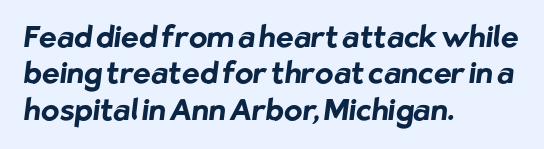
Standard letterfit; no display-style spreading of the glyphs. Quick note: underline off. Heft: maximum for text — a bold. Is this a sans? Yes — the strokes have no serifs. Each letter keeps its own natural width here, so spacing adapts to shape.
